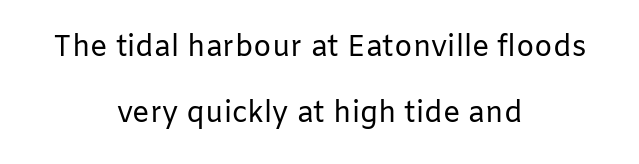
Q: Is the text bold? A: No.
Q: Is the text italic (slanted)? A: No, it is upright.
Q: Is the typeface a serif or a sans-serif typeface? A: Sans-serif.
Q: Is the text underlined? A: No.
Q: How is the paragraph aligned? A: Centered.
Q: Is the spacing between letters normal or unusually wide? A: Normal.
Q: Is the spacing between lines tight, normal or loose? A: Loose.
Q: Width (condensed, normal, or wide)? A: Normal.
Q: Stroke contrast? A: Low.
Q: x-height? A: Medium.
Q: Monospaced? A: No.
